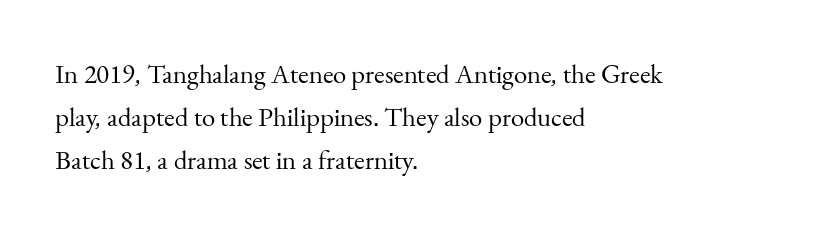
Q: Is the text bold? A: No.
Q: Is the text italic (slanted)? A: No, it is upright.
Q: Is the text underlined? A: No.
Q: How is the paragraph aligned? A: Left-aligned.
Q: Is the spacing between letters normal or unusually wide? A: Normal.
Q: Is the spacing between lines tight, normal or loose? A: Normal.
